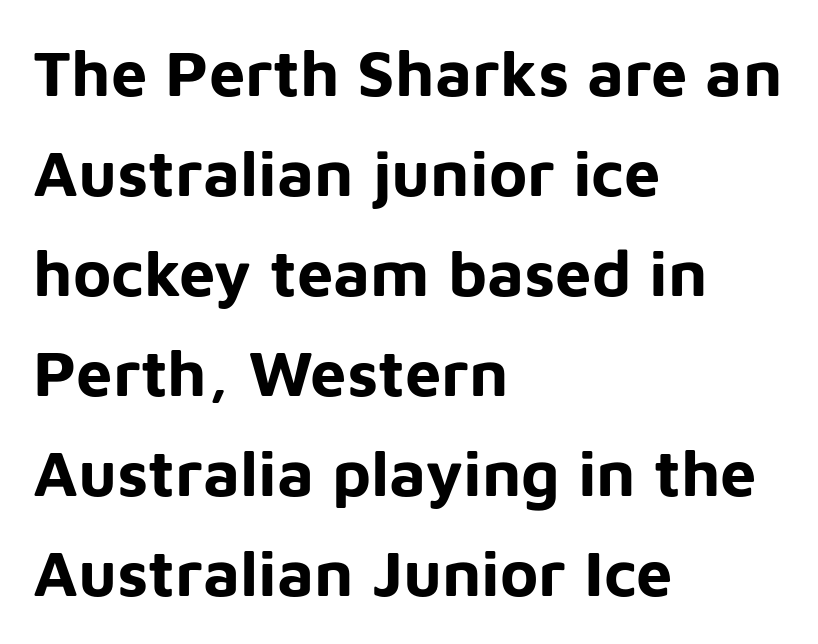
The image shows 65 px bold sans-serif type, upright; set left-aligned, normal line spacing (1.54x), normal letter spacing, not underlined; low stroke contrast and a medium x-height.
